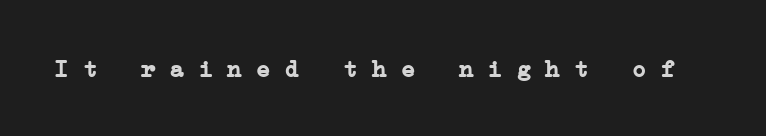
The image shows 24 px bold type; set normal letter spacing, not underlined.
